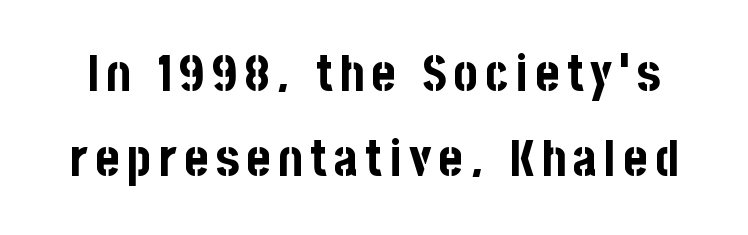
{"serif": "no", "italic": "no", "bold": "yes", "weight": "bold", "width": "condensed", "stroke_contrast": "low", "x_height": "large", "monospaced": "no", "underline": "no", "line_spacing": "normal", "line_spacing_ratio": 1.66, "glyph_px": 51}
